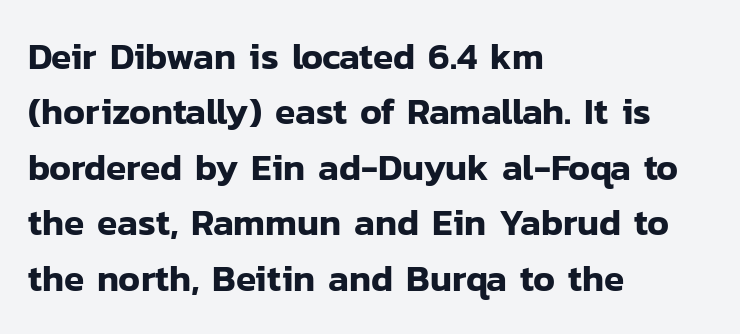
These lines are rendered in a variable-pitch font. A student would call this left alignment; a typographer would say flush left, rag right. Check under the words: just untouched page. The rows are spaced the way most documents space them.
